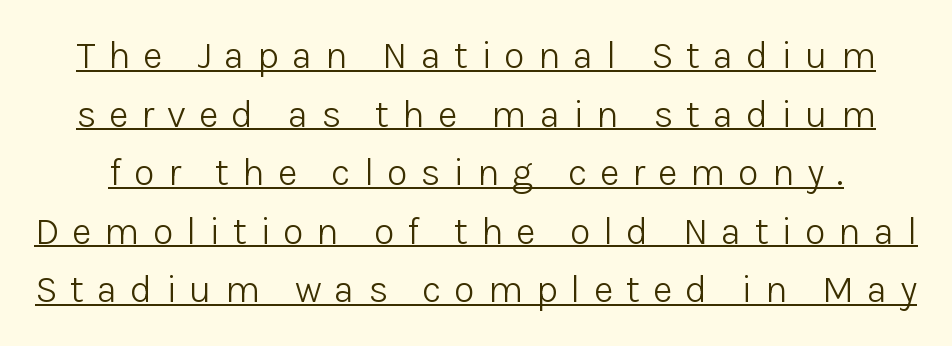
Q: Is the text bold? A: No.
Q: Is the text italic (slanted)? A: No, it is upright.
Q: Is the typeface a serif or a sans-serif typeface? A: Sans-serif.
Q: Is the text underlined? A: Yes.
Q: Is the spacing between letters normal or unusually wide? A: Unusually wide.
Q: Is the spacing between lines tight, normal or loose? A: Normal.
Q: Width (condensed, normal, or wide)? A: Normal.
Q: Stroke contrast? A: Low.
Q: x-height? A: Medium.
Q: Monospaced? A: No.
